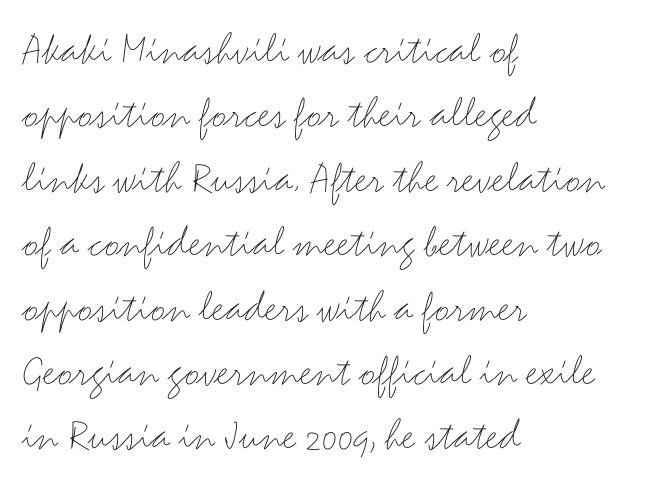
Stems and bowls with no extra thickness — not bold. Successive baselines arrive at the customary interval. Line starts are locked; line ends wander. Default kerning and tracking; the words read as compact shapes.
